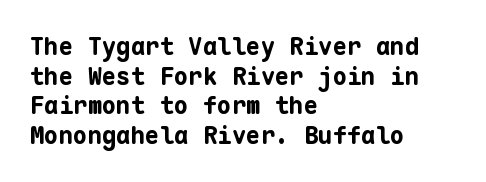
Nobody drew a line under any word here. The lettering stays uniformly vertical, giving the passage a roman look. Each word holds together tightly as a unit, with standard inter-letter gaps. A student would call this left alignment; a typographer would say flush left, rag right. Typographic density is high because the face is bold.
